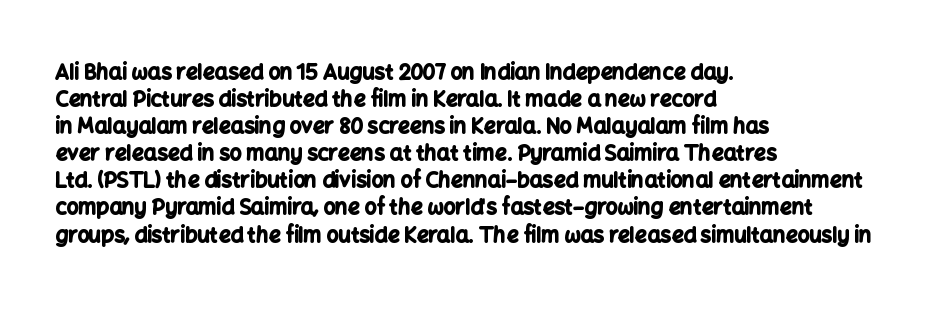
Q: Is the text bold? A: Yes.
Q: Is the text italic (slanted)? A: No, it is upright.
Q: Is the text underlined? A: No.
Q: How is the paragraph aligned? A: Left-aligned.
Q: Is the spacing between letters normal or unusually wide? A: Normal.
Q: Is the spacing between lines tight, normal or loose? A: Normal.
